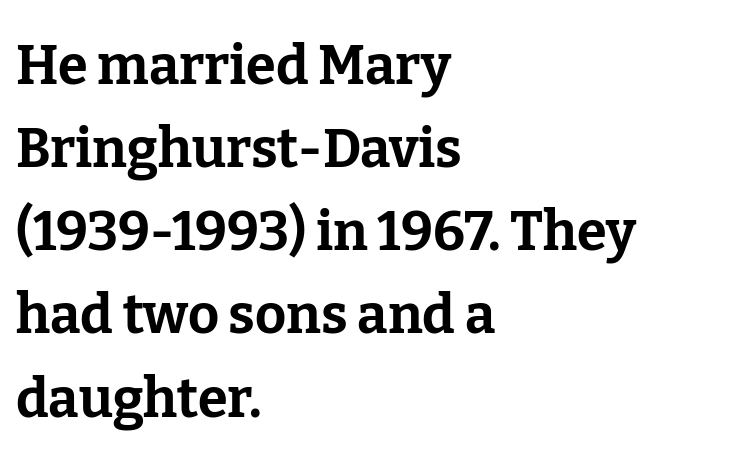
The image shows 54 px bold serif type, upright; set left-aligned, normal line spacing (1.54x), normal letter spacing, not underlined; low stroke contrast and a medium x-height.
